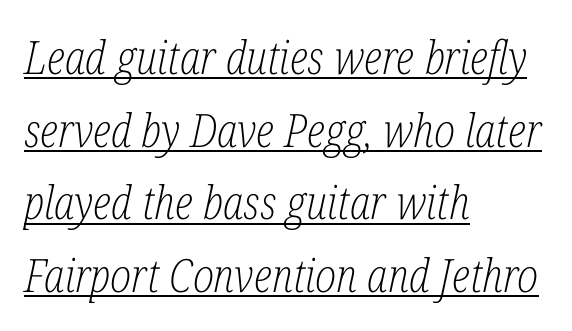
{"serif": "yes", "italic": "yes", "lean": "right", "slant_degrees": 12, "bold": "no", "weight": "light", "width": "condensed", "stroke_contrast": "low", "x_height": "medium", "monospaced": "no", "underline": "yes", "align": "left", "line_spacing": "normal", "line_spacing_ratio": 1.58, "letter_spacing": "normal", "letter_spacing_em": 0.0, "glyph_px": 46}
